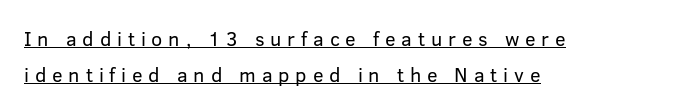
{"italic": "no", "bold": "no", "underline": "yes", "align": "left", "line_spacing_ratio": 1.8, "letter_spacing": "wide", "letter_spacing_em": 0.29, "glyph_px": 20}
